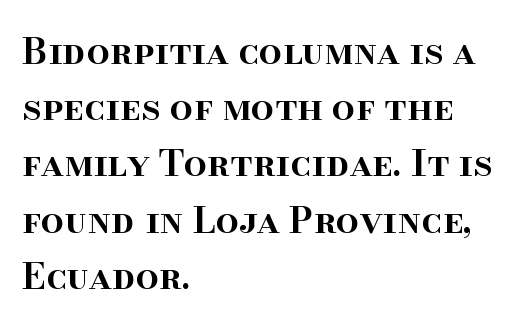
The image shows 37 px semibold serif type, upright; set left-aligned, normal line spacing (1.52x), normal letter spacing, not underlined; high stroke contrast and a small x-height.
